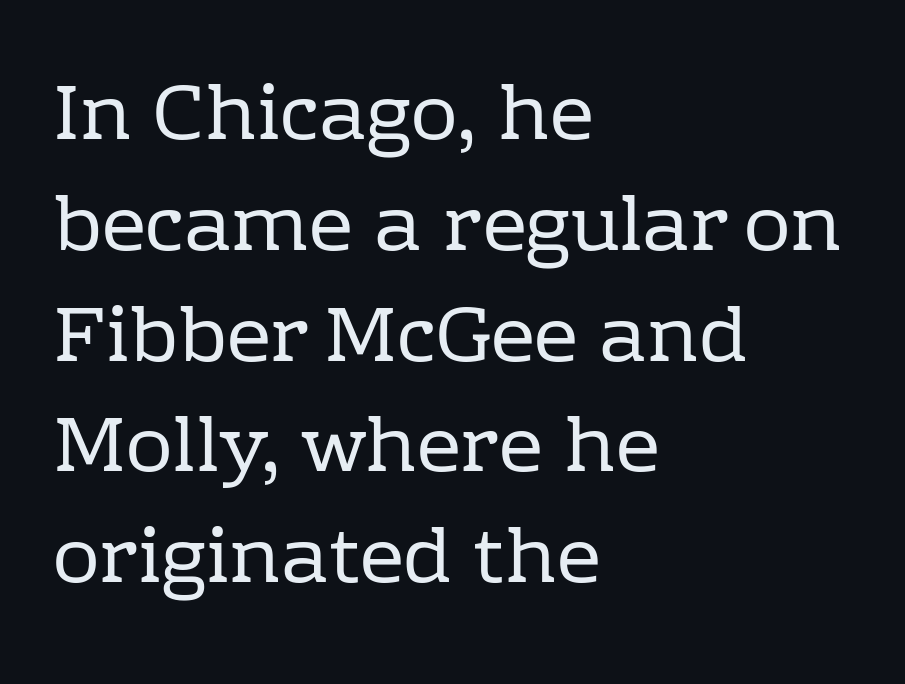
This rendering features lettering with no underline. Characters follow at the spacing the type designer built in. The typeface has the unassuming heft of standard copy or less. The face used here is proportionally spaced, like ordinary book or web type. The rendering uses a moderate line-height, typical for paragraphs.
